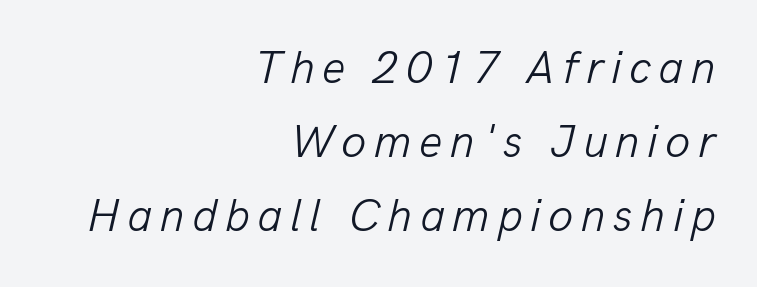
Q: Is the text bold? A: No.
Q: Is the text italic (slanted)? A: Yes, it leans right by about 13 degrees.
Q: Is the text underlined? A: No.
Q: How is the paragraph aligned? A: Right-aligned.
Q: Is the spacing between lines tight, normal or loose? A: Normal.
Q: Width (condensed, normal, or wide)? A: Normal.
Q: Stroke contrast? A: Low.
Q: x-height? A: Medium.
Q: Monospaced? A: No.
